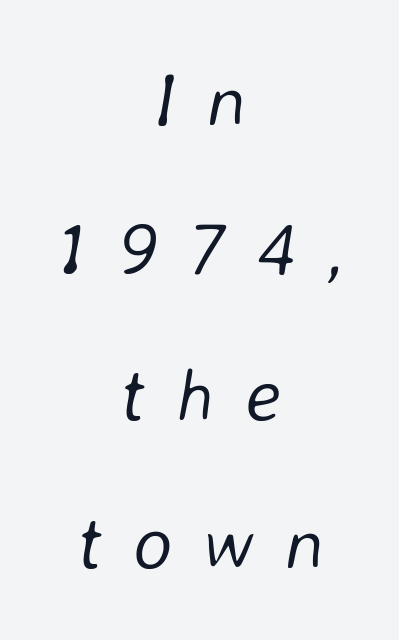
{"italic": "yes", "lean": "right", "slant_degrees": 8, "bold": "no", "weight": "light", "width": "normal", "stroke_contrast": "low", "x_height": "medium", "monospaced": "no", "underline": "no", "align": "center", "line_spacing": "loose", "line_spacing_ratio": 1.97, "letter_spacing": "wide", "letter_spacing_em": 0.4, "glyph_px": 75}
